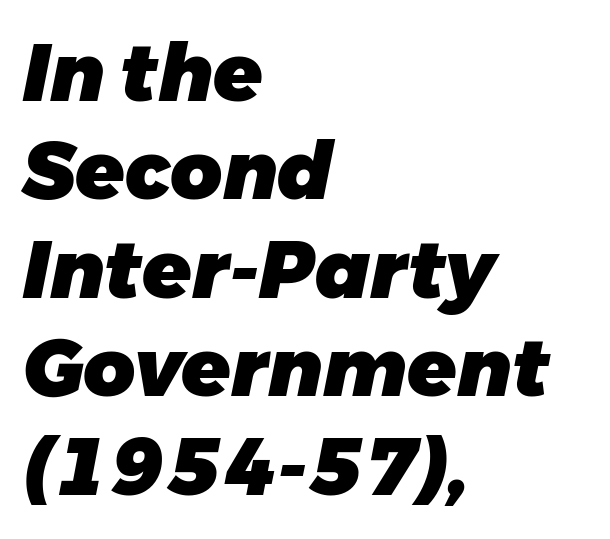
Q: Is the text bold? A: Yes.
Q: Is the text italic (slanted)? A: Yes, it leans right by about 11 degrees.
Q: Is the text underlined? A: No.
Q: How is the paragraph aligned? A: Left-aligned.
Q: Is the spacing between letters normal or unusually wide? A: Normal.
Q: Width (condensed, normal, or wide)? A: Normal.
Q: Stroke contrast? A: Low.
Q: x-height? A: Medium.
Q: Monospaced? A: No.
